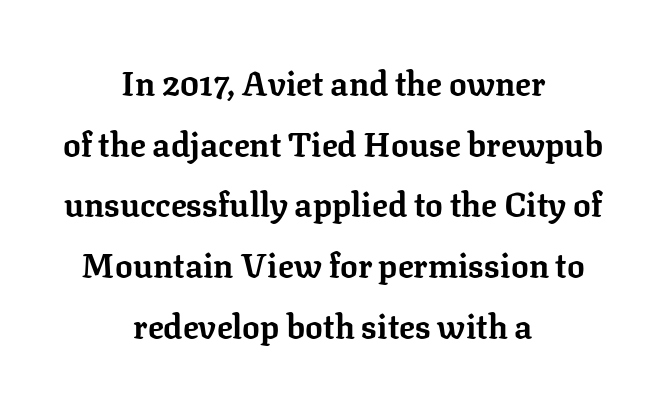
{"serif": "yes", "italic": "no", "bold": "yes", "weight": "bold", "width": "normal", "stroke_contrast": "low", "x_height": "medium", "monospaced": "no", "underline": "no", "align": "center", "line_spacing_ratio": 1.84, "letter_spacing": "normal", "letter_spacing_em": 0.0, "glyph_px": 33}
